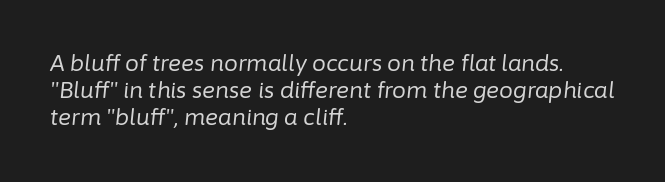
The image shows 22 px text type, italic (leaning right); set left-aligned, line spacing 1.23x, normal letter spacing, not underlined.
